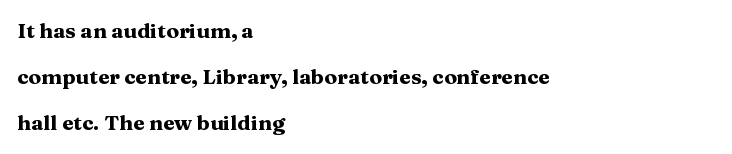
The image shows 21 px bold type, upright; set left-aligned, loose line spacing (2.2x), normal letter spacing, not underlined.
